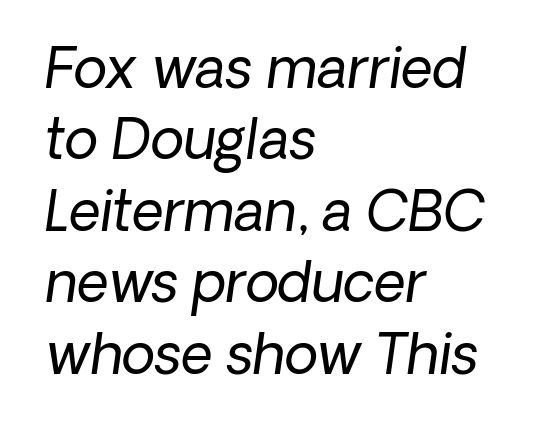
Tracking value appears to be zero — textbook default spacing. Each new line begins a customary step beneath the previous one. Ink coverage per letter is moderate at most. Do the characters align in a grid? No, the font is proportional.
